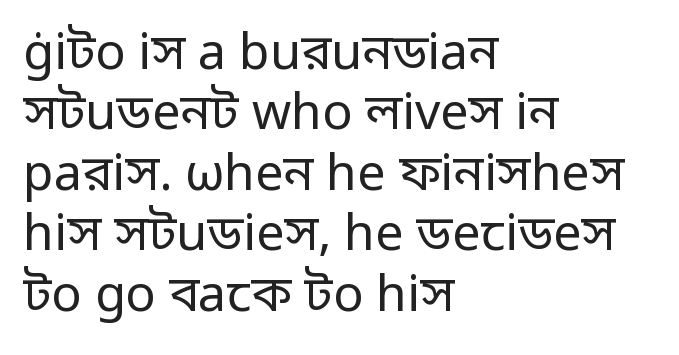
The image shows 50 px regular-weight sans-serif type, upright; set left-aligned, line spacing 1.21x, normal letter spacing, not underlined; low stroke contrast and a medium x-height.
